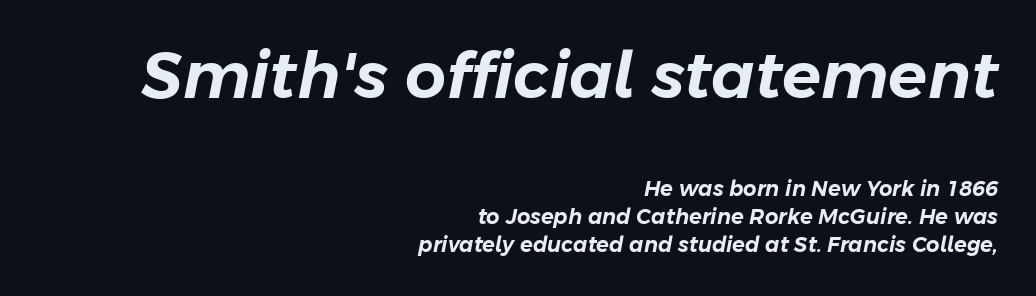
Q: Is the text italic (slanted)? A: Yes, it leans right by about 11 degrees.
Q: Is the text underlined? A: No.
Q: How is the paragraph aligned? A: Right-aligned.
Q: Is the spacing between letters normal or unusually wide? A: Normal.
Q: Is the spacing between lines tight, normal or loose? A: Normal.
Q: Which block of text is set in a larger size, the first (top) or the second (bottom)? A: The first (top) one.
Q: Width (condensed, normal, or wide)? A: Normal.
Q: Stroke contrast? A: Low.
Q: x-height? A: Medium.
Q: Monospaced? A: No.
